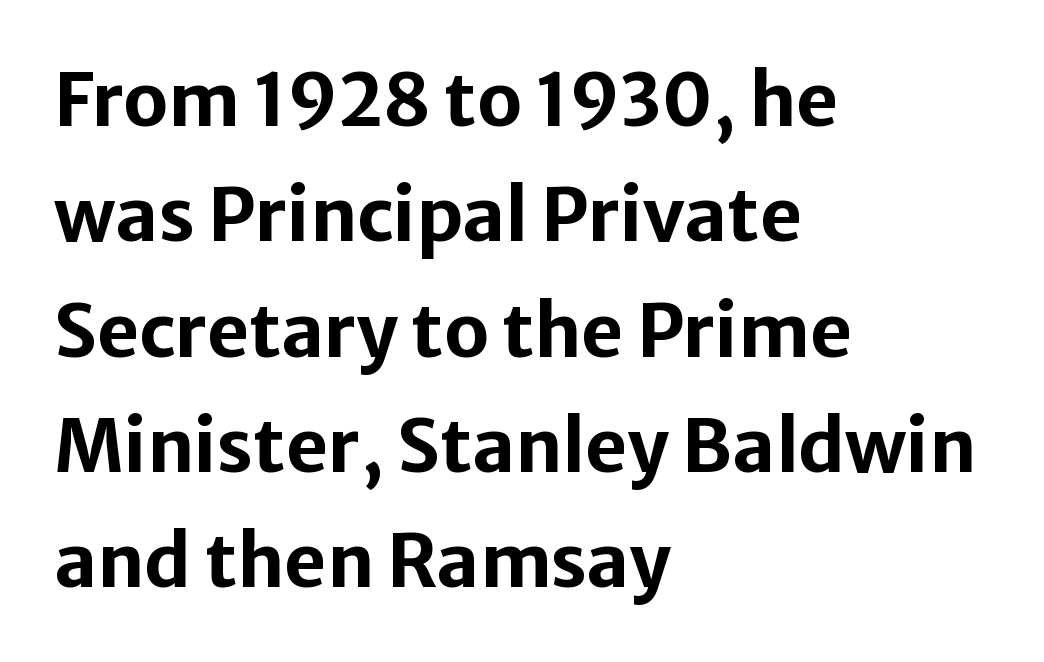
The image shows 73 px bold sans-serif type, upright; set left-aligned, normal line spacing (1.58x), normal letter spacing, not underlined; low stroke contrast and a medium x-height.
